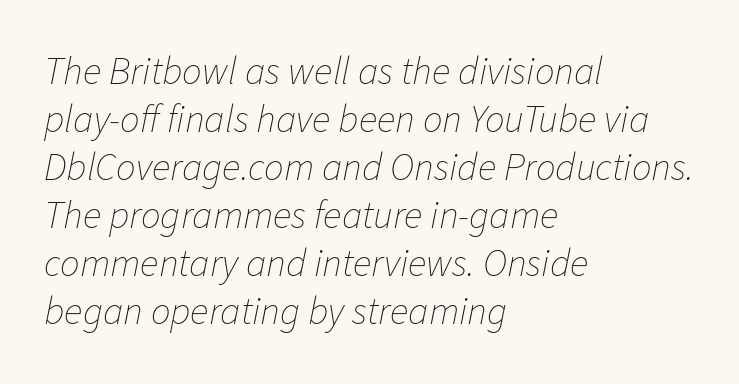
{"italic": "yes", "lean": "right", "slant_degrees": 11, "bold": "no", "weight": "thin", "width": "normal", "stroke_contrast": "low", "x_height": "medium", "monospaced": "no", "underline": "no", "align": "left", "line_spacing_ratio": 1.23, "letter_spacing": "normal", "letter_spacing_em": 0.0, "glyph_px": 39}
